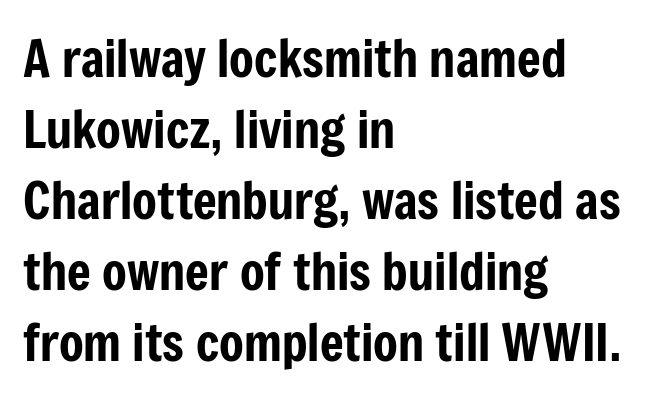
Q: Is the text italic (slanted)? A: No, it is upright.
Q: Is the typeface a serif or a sans-serif typeface? A: Sans-serif.
Q: Is the text underlined? A: No.
Q: How is the paragraph aligned? A: Left-aligned.
Q: Is the spacing between letters normal or unusually wide? A: Normal.
Q: Is the spacing between lines tight, normal or loose? A: Normal.
Q: Width (condensed, normal, or wide)? A: Condensed.
Q: Stroke contrast? A: Low.
Q: x-height? A: Medium.
Q: Monospaced? A: No.
